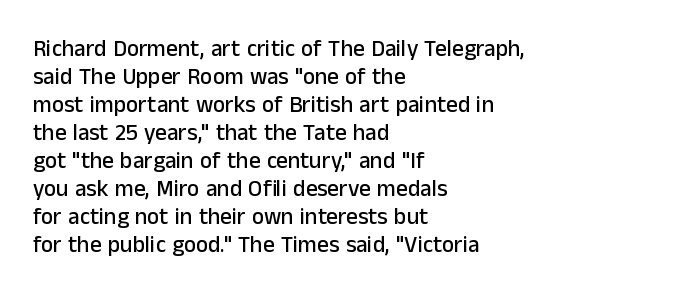
Look at the tracking — it's just the regular setting, nothing added. Caption: multi-line text, flush left, ragged right. Notice how the stems are strictly vertical — no italics here. A clean baseline with only descenders dipping below it.
